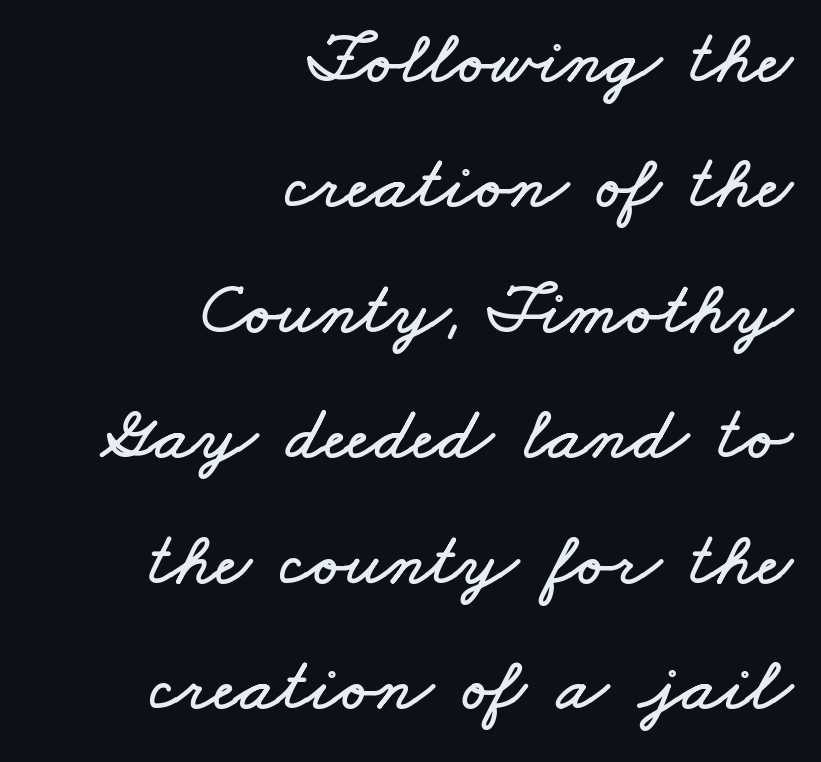
Q: Is the text underlined? A: No.
Q: How is the paragraph aligned? A: Right-aligned.
Q: Is the spacing between letters normal or unusually wide? A: Normal.
Q: Is the spacing between lines tight, normal or loose? A: Normal.
Q: Width (condensed, normal, or wide)? A: Wide.
Q: Stroke contrast? A: Low.
Q: x-height? A: Small.
Q: Monospaced? A: No.
